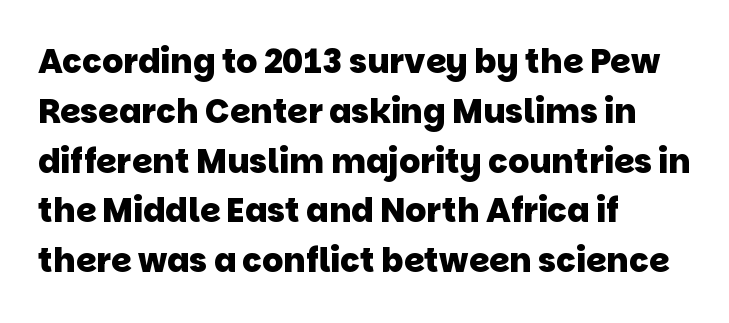
The image shows 33 px heavy sans-serif type; set left-aligned, normal line spacing (1.51x), normal letter spacing, not underlined; low stroke contrast and a large x-height.
